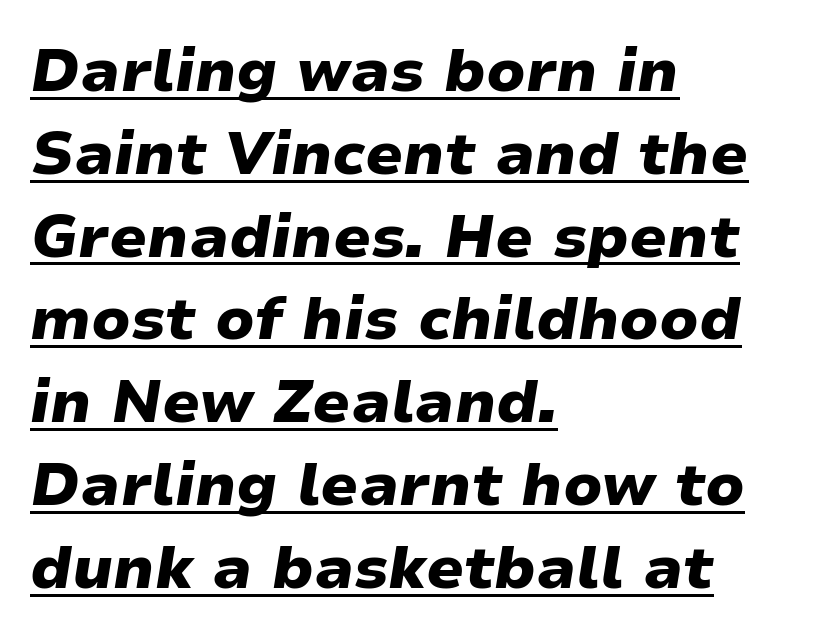
The image shows 60 px heavy, wide type, italic (leaning right); set left-aligned, normal line spacing (1.38x), normal letter spacing, underlined; low stroke contrast and a medium x-height.
